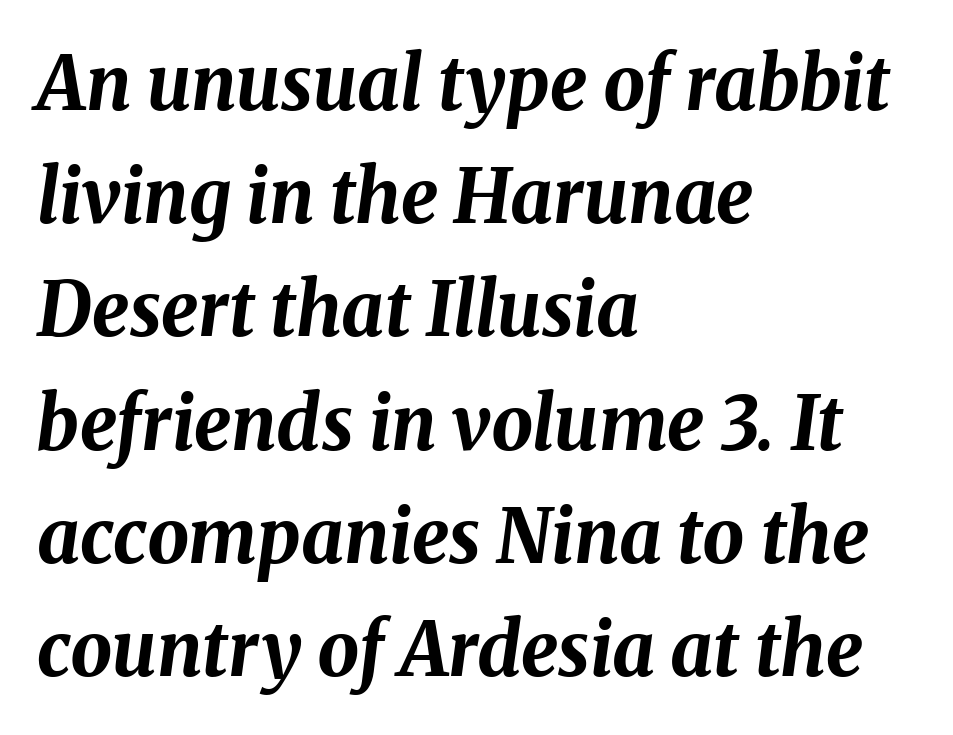
The image shows 74 px bold type, italic (leaning right); set left-aligned, normal line spacing (1.53x), normal letter spacing, not underlined; medium stroke contrast and a medium x-height.
